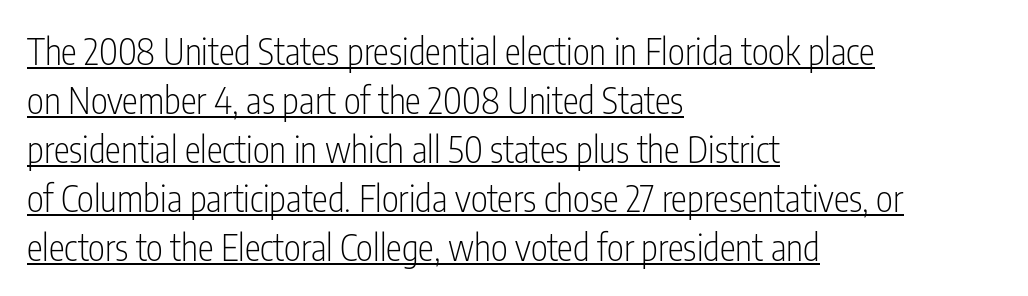
The image shows 36 px light, condensed sans-serif type, upright; set left-aligned, normal line spacing (1.36x), normal letter spacing, underlined; low stroke contrast and a medium x-height.
